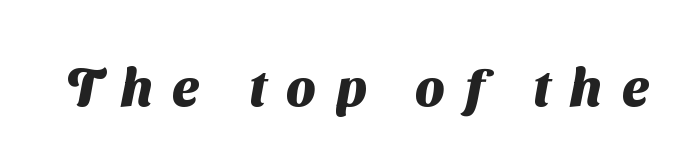
Decoration check: the copy has no underline. Typographic density is high because the face is bold. Looks like regular typesetting: each glyph gets only the width it needs. You can tell from the bare stems that sans-serif type was used. Short note: letters widely spaced.
